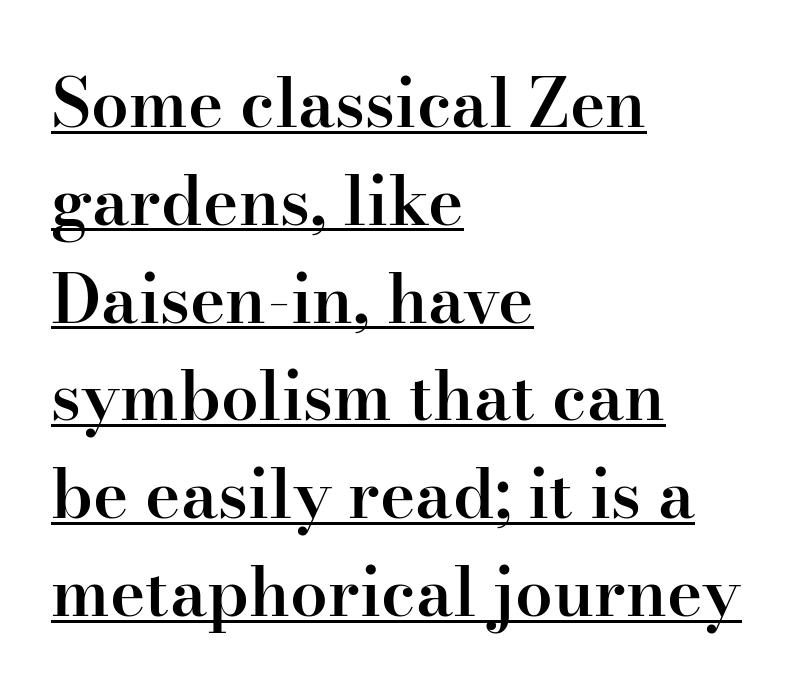
{"serif": "yes", "italic": "no", "bold": "semi", "weight": "semibold", "width": "normal", "stroke_contrast": "high", "x_height": "small", "monospaced": "no", "underline": "yes", "align": "left", "line_spacing": "normal", "line_spacing_ratio": 1.46, "letter_spacing": "normal", "letter_spacing_em": 0.0, "glyph_px": 67}
